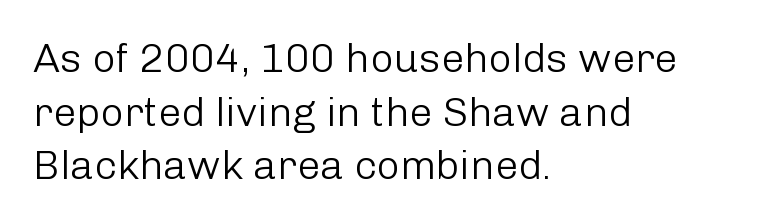
Q: Is the text bold? A: No.
Q: Is the text italic (slanted)? A: No, it is upright.
Q: Is the typeface a serif or a sans-serif typeface? A: Sans-serif.
Q: Is the text underlined? A: No.
Q: How is the paragraph aligned? A: Left-aligned.
Q: Is the spacing between letters normal or unusually wide? A: Normal.
Q: Is the spacing between lines tight, normal or loose? A: Normal.
Q: Width (condensed, normal, or wide)? A: Normal.
Q: Stroke contrast? A: Low.
Q: x-height? A: Medium.
Q: Monospaced? A: No.
